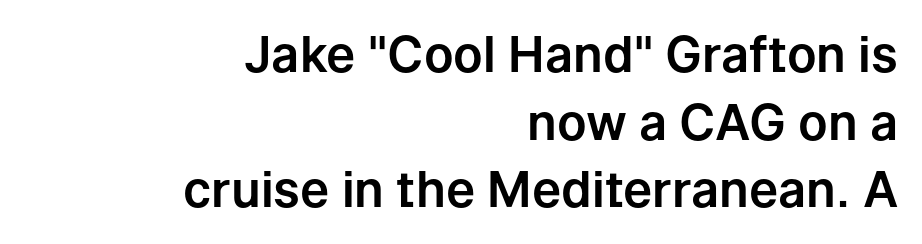
Nothing unusual about the tracking: characters are spaced as the font intends. The designer went with a sans here, leaving each stem footless. Do the characters align in a grid? No, the font is proportional. No italicization has been applied; the sample stays upright. One glance says typical: line gaps are just what's usual.
